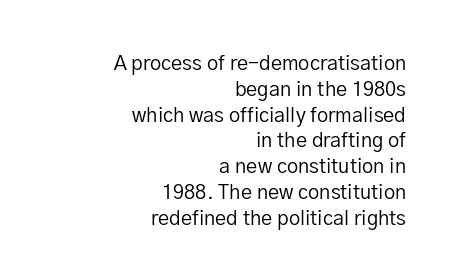
Q: Is the text bold? A: No.
Q: Is the text italic (slanted)? A: No, it is upright.
Q: Is the text underlined? A: No.
Q: How is the paragraph aligned? A: Right-aligned.
Q: Is the spacing between letters normal or unusually wide? A: Normal.
Q: Is the spacing between lines tight, normal or loose? A: Normal.
